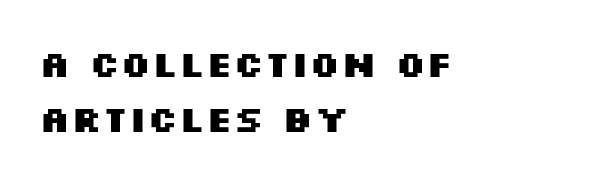
The image shows 36 px heavy, wide sans-serif type, upright; set left-aligned, normal line spacing (1.54x), normal letter spacing, not underlined; medium stroke contrast and a large x-height.
